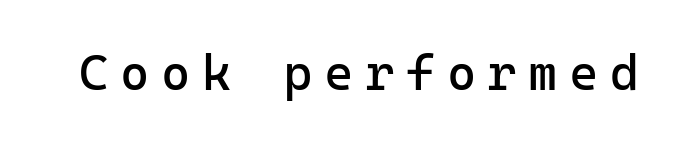
{"serif": "no", "italic": "no", "bold": "no", "weight": "regular", "width": "normal", "stroke_contrast": "low", "x_height": "medium", "monospaced": "yes", "underline": "no", "letter_spacing": "wide", "letter_spacing_em": 0.23, "glyph_px": 50}
